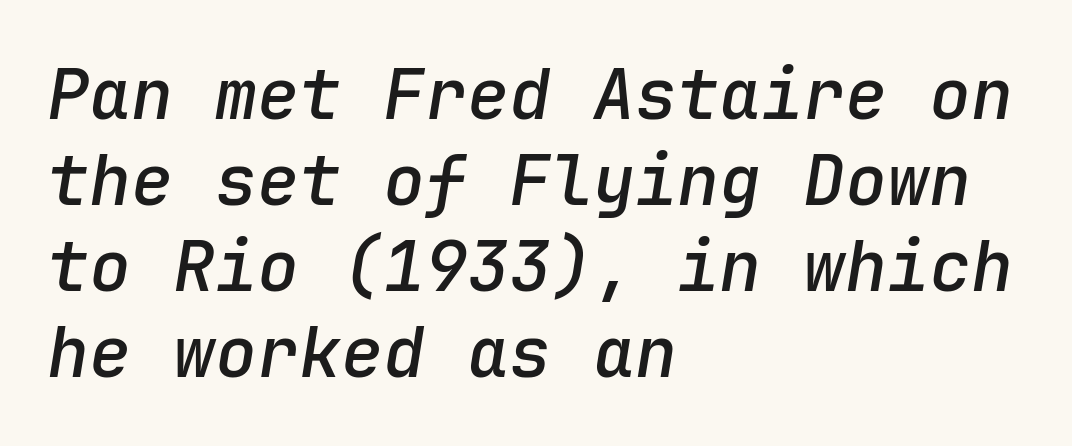
Q: Is the text bold? A: Semi-bold.
Q: Is the text italic (slanted)? A: Yes, it leans right by about 9 degrees.
Q: Is the text underlined? A: No.
Q: How is the paragraph aligned? A: Left-aligned.
Q: Is the spacing between letters normal or unusually wide? A: Normal.
Q: Width (condensed, normal, or wide)? A: Normal.
Q: Stroke contrast? A: Low.
Q: x-height? A: Medium.
Q: Monospaced? A: Yes.
